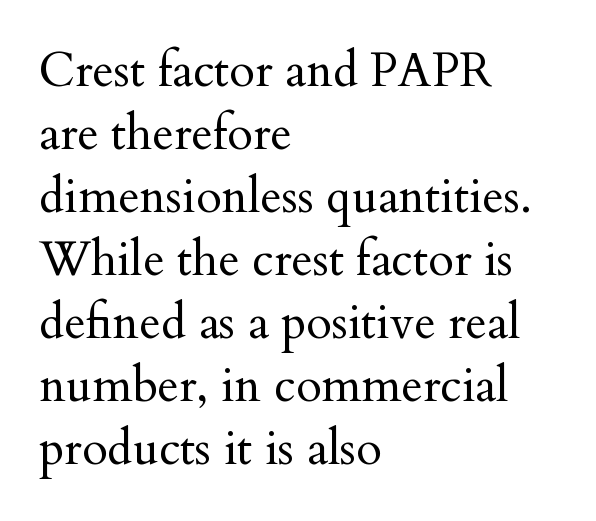
The image shows 47 px regular-weight serif type, upright; set left-aligned, normal line spacing (1.34x), normal letter spacing, not underlined; medium stroke contrast and a small x-height.
